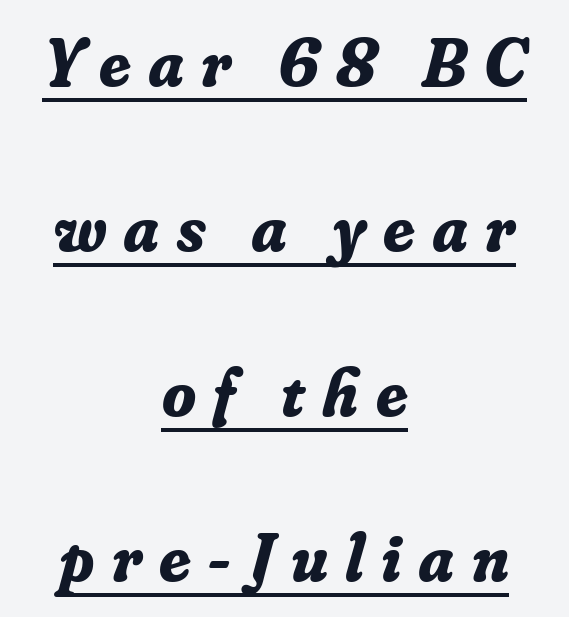
{"serif": "yes", "italic": "yes", "lean": "right", "slant_degrees": 16, "bold": "yes", "weight": "bold", "width": "normal", "stroke_contrast": "low", "x_height": "small", "monospaced": "no", "underline": "yes", "align": "center", "line_spacing": "loose", "line_spacing_ratio": 2.39, "letter_spacing": "wide", "letter_spacing_em": 0.25, "glyph_px": 69}
